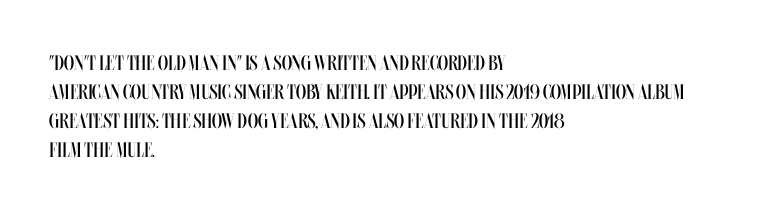
Letters rest on an invisible, unmarked baseline. Heaviness? Minimal to ordinary, like unemphasized prose. The rendering anchors every line to the left-hand side. The line-height multiplier appears to be the usual default.
